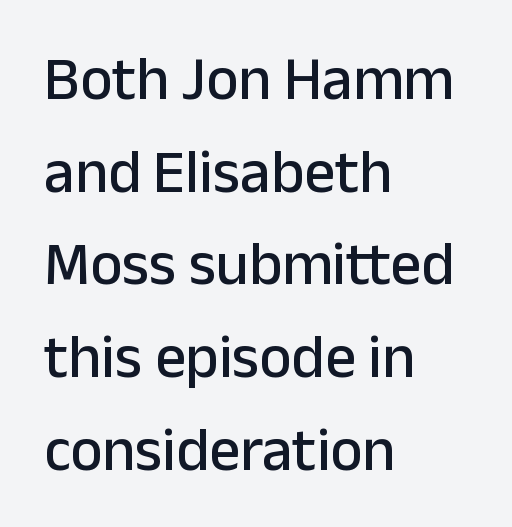
Q: Is the text italic (slanted)? A: No, it is upright.
Q: Is the typeface a serif or a sans-serif typeface? A: Sans-serif.
Q: Is the text underlined? A: No.
Q: How is the paragraph aligned? A: Left-aligned.
Q: Is the spacing between letters normal or unusually wide? A: Normal.
Q: Is the spacing between lines tight, normal or loose? A: Normal.
Q: Width (condensed, normal, or wide)? A: Normal.
Q: Stroke contrast? A: Low.
Q: x-height? A: Medium.
Q: Monospaced? A: No.
